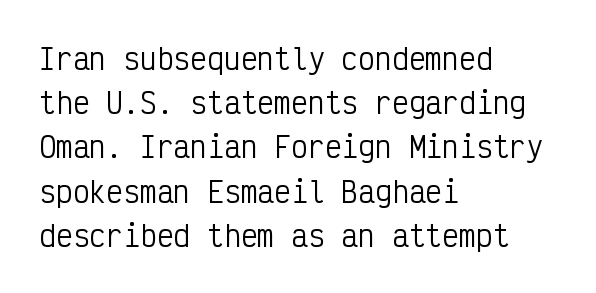
Q: Is the text bold? A: No.
Q: Is the text italic (slanted)? A: No, it is upright.
Q: Is the typeface a serif or a sans-serif typeface? A: Sans-serif.
Q: Is the text underlined? A: No.
Q: How is the paragraph aligned? A: Left-aligned.
Q: Is the spacing between letters normal or unusually wide? A: Normal.
Q: Is the spacing between lines tight, normal or loose? A: Normal.
Q: Width (condensed, normal, or wide)? A: Condensed.
Q: Stroke contrast? A: Low.
Q: x-height? A: Medium.
Q: Monospaced? A: Yes.
